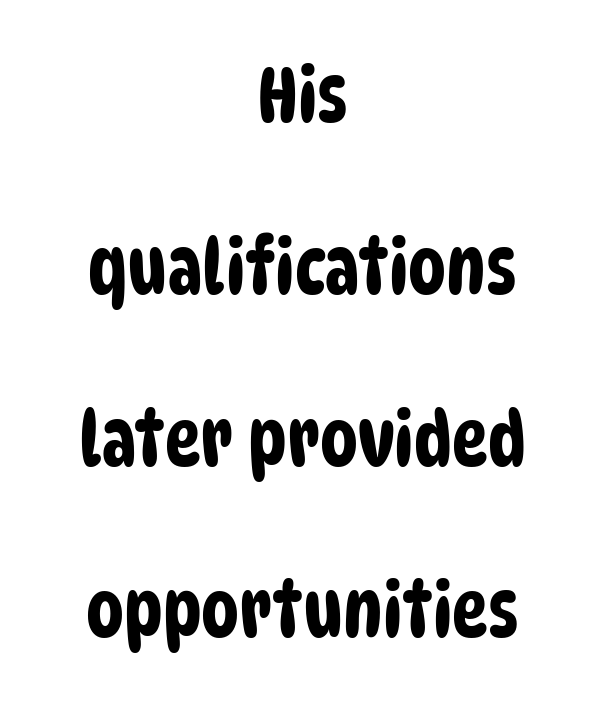
{"serif": "no", "width": "condensed", "stroke_contrast": "low", "x_height": "large", "monospaced": "no", "underline": "no", "align": "center", "line_spacing": "loose", "line_spacing_ratio": 2.26, "letter_spacing": "normal", "letter_spacing_em": 0.0, "glyph_px": 76}
